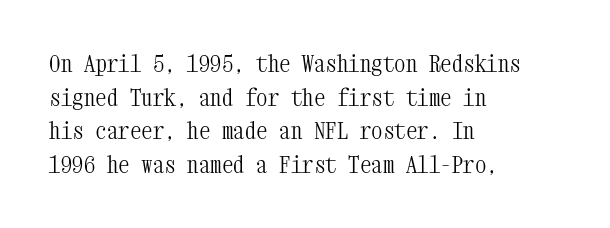
The image shows 23 px text type, upright; set left-aligned, normal line spacing (1.46x), normal letter spacing, not underlined.
